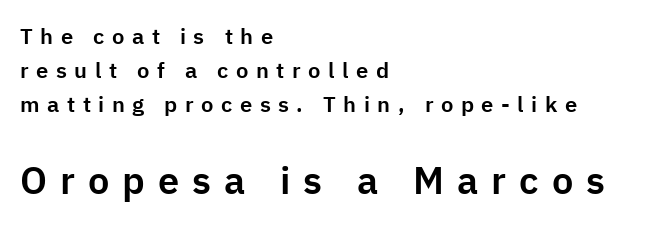
{"serif": "no", "italic": "no", "width": "normal", "stroke_contrast": "low", "x_height": "medium", "monospaced": "no", "underline": "no", "align": "left", "line_spacing": "normal", "line_spacing_ratio": 1.54, "letter_spacing": "wide", "letter_spacing_em": 0.34, "larger_block": "second", "size_ratio": 1.73, "glyph_px": 38}
